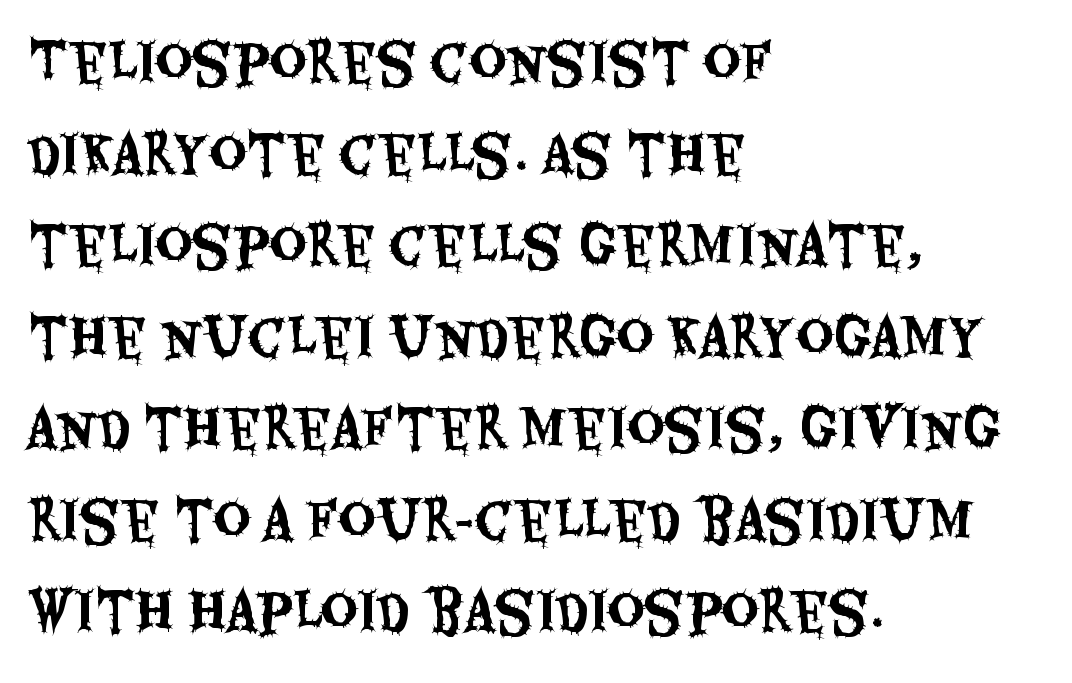
{"serif": "no", "italic": "no", "width": "condensed", "stroke_contrast": "medium", "x_height": "large", "monospaced": "no", "underline": "no", "align": "left", "line_spacing_ratio": 1.76, "letter_spacing": "normal", "letter_spacing_em": 0.0, "glyph_px": 52}
